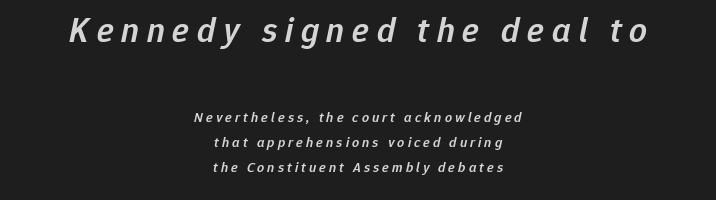
The image shows 35 px semibold type, italic (leaning right); set centered, line spacing 1.78x, unusually wide letter spacing (+0.22 em), not underlined; the first (top) block is 2.5x larger; low stroke contrast and a medium x-height.
